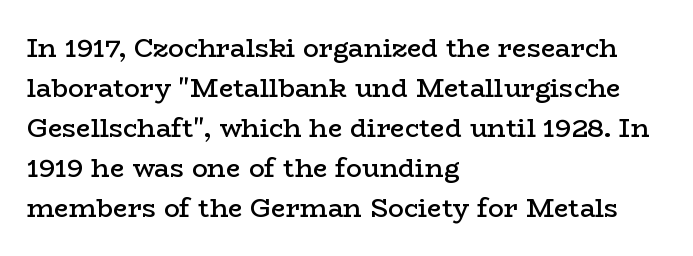
The image shows 26 px text type, upright; set left-aligned, normal line spacing (1.54x), normal letter spacing, not underlined.
